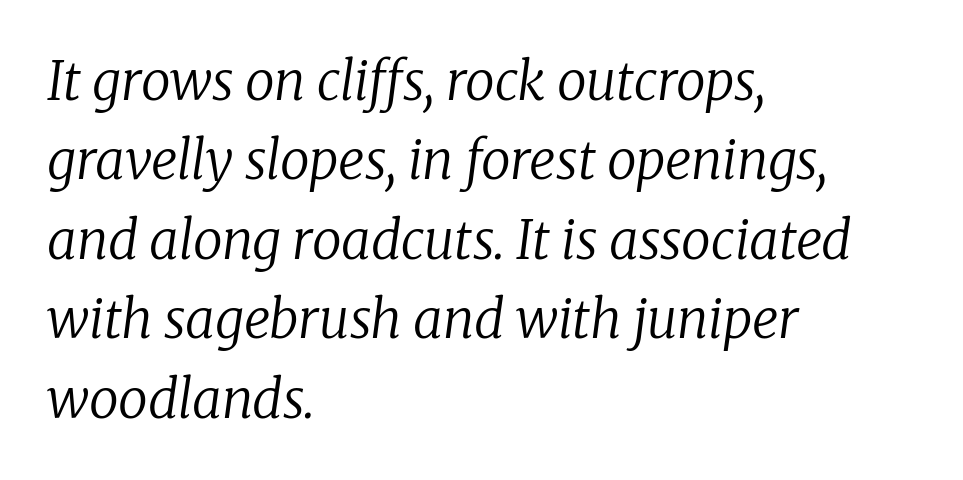
Quick note: italic. Short note: letters normally spaced. These lines are composed in type with serifs. Each stroke keeps to a modest, everyday thickness or less. Is the block centered? No — it sits flush against the left margin.
